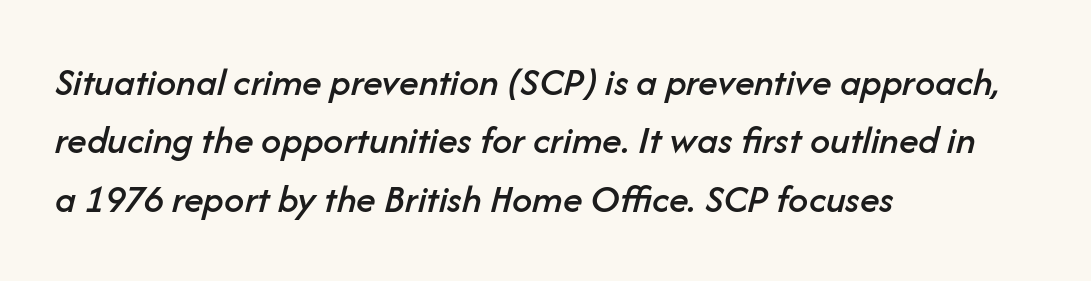
The image shows 40 px text type, italic (leaning right); set left-aligned, normal line spacing (1.46x), normal letter spacing, not underlined; low stroke contrast and a medium x-height.
